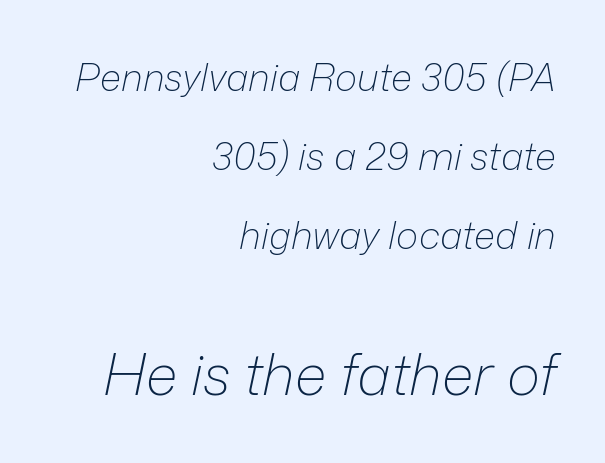
Descenders are the only things crossing below the line. Honestly, the letter spacing is just normal — you wouldn't notice it. A student would notice the bottom passage is typeset larger than what precedes it. Bold? No — there's no thickening of the strokes. The line-height multiplier appears high, well above default. A typesetter would mark this as italic.
